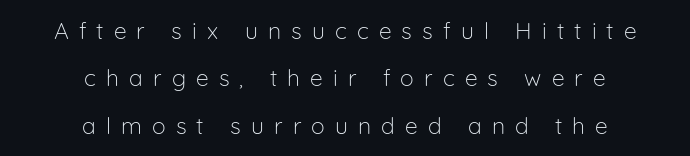
A great deal of white space separates one row of letters from the next. Stroke mass is kept to a normal reading level or below. Vertical strokes here are truly vertical. Has an underline been added? It has not. Substantial extra tracking has been applied to these lines.
